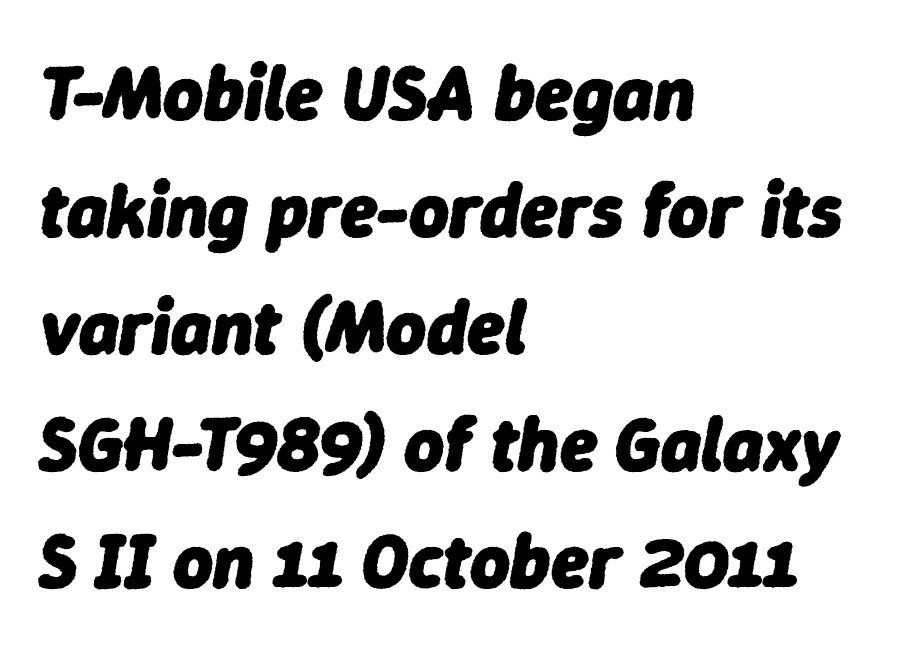
Yep, that's italic — everything's leaning. Compared with typical paragraphs, the rows here are spaced about the same. The passage shown is typed in a proportional face where columns would drift. Short and long lines alike share a common starting point at left. This rendering leaves character spacing at its baseline value. Only glyphs here, with clear space below each row.
